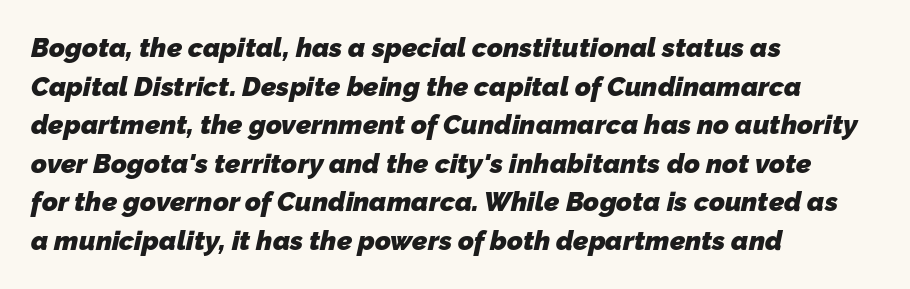
Q: Is the text bold? A: Yes.
Q: Is the text underlined? A: No.
Q: How is the paragraph aligned? A: Left-aligned.
Q: Is the spacing between letters normal or unusually wide? A: Normal.
Q: Is the spacing between lines tight, normal or loose? A: Normal.
